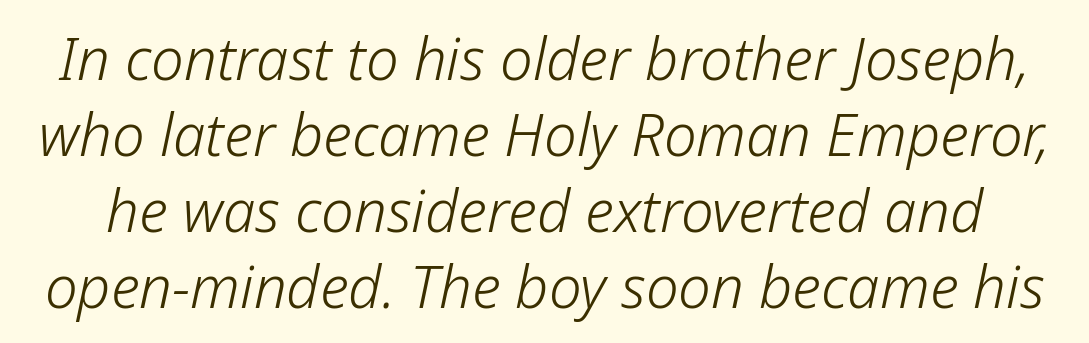
{"italic": "yes", "lean": "right", "slant_degrees": 12, "bold": "no", "weight": "light", "width": "normal", "stroke_contrast": "low", "x_height": "medium", "monospaced": "no", "underline": "no", "line_spacing": "normal", "line_spacing_ratio": 1.31, "letter_spacing": "normal", "letter_spacing_em": 0.0, "glyph_px": 58}
